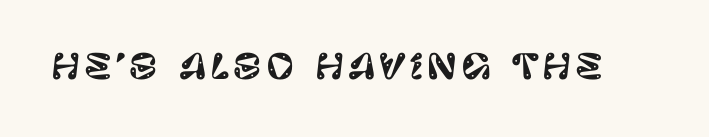
Q: Is the text italic (slanted)? A: Yes.
Q: Is the typeface a serif or a sans-serif typeface? A: Sans-serif.
Q: Is the text underlined? A: No.
Q: Width (condensed, normal, or wide)? A: Normal.
Q: Stroke contrast? A: Low.
Q: x-height? A: Large.
Q: Monospaced? A: No.
